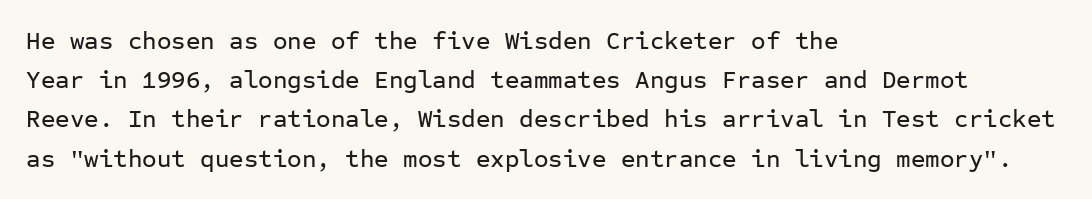
{"italic": "no", "underline": "no", "align": "left", "line_spacing": "normal", "line_spacing_ratio": 1.57, "letter_spacing": "normal", "letter_spacing_em": 0.0, "glyph_px": 25}
